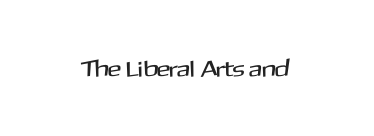
Each word holds together tightly as a unit, with standard inter-letter gaps. Posture: upright roman. The specimen omits any rule beneath the text block's lines.
